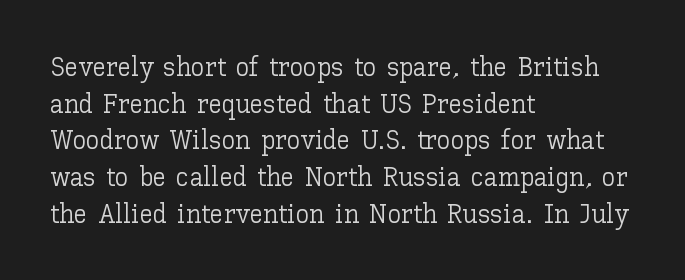
Reading down the block, your eye returns to a fixed left position each line. Do the letters lean? They stand straight. The strip under each line holds only bare page. Bold? No — there's no thickening of the strokes. Line spacing here is normal. Glyph-to-glyph distance matches everyday printed text.
